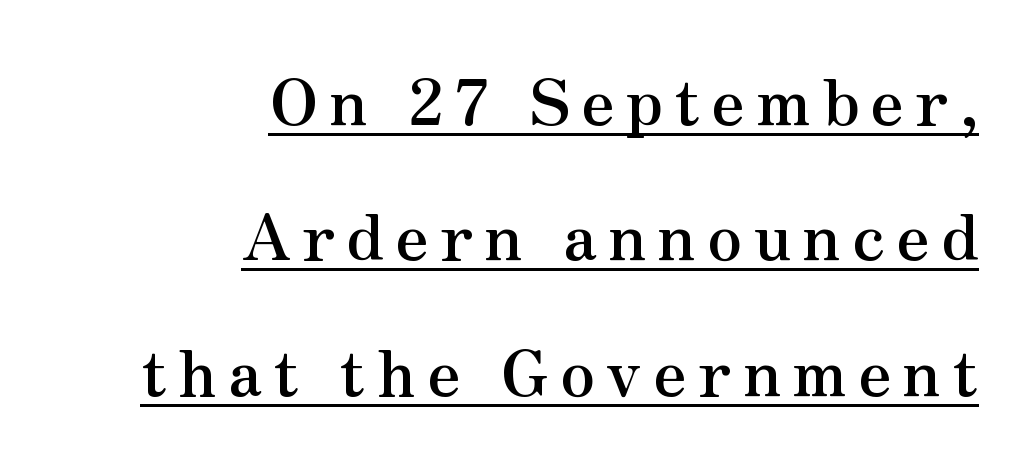
Does the weight exceed regular? Yes, all the way to bold. A student would call this right alignment; a typographer would say flush right, rag left. A typesetter would call this proportional, since set widths differ per character. Every stem runs plumb, perpendicular to the baseline.
